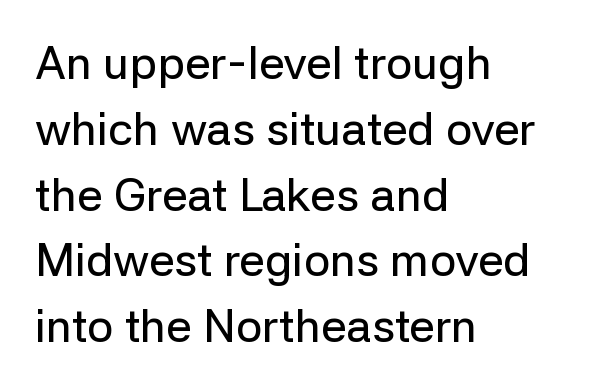
The block of text has a typical density, with ordinary space between rows. No italicization has been applied; the sample stays upright. The passage shown is typeset with a sans-serif family. Line beginnings align vertically; line endings do not. Students, note that the glyphs here touch the page at normal intervals. The space beneath each line is pristine and unruled.
